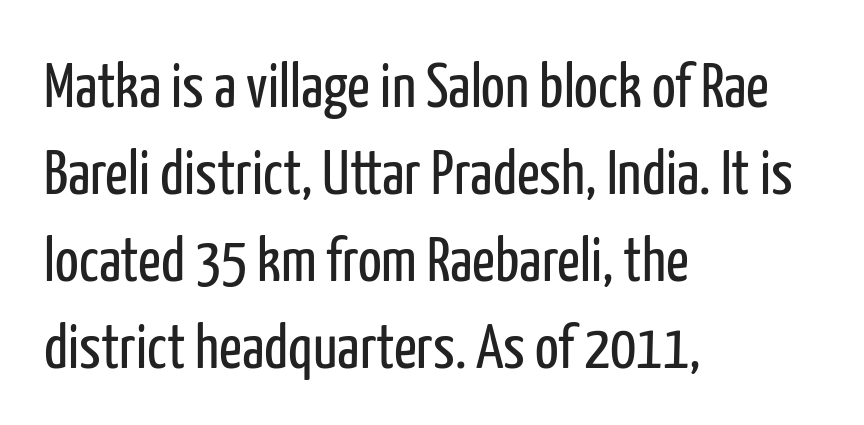
The image shows 63 px regular-weight, condensed sans-serif type, upright; set left-aligned, normal line spacing (1.38x), normal letter spacing, not underlined; low stroke contrast and a medium x-height.
